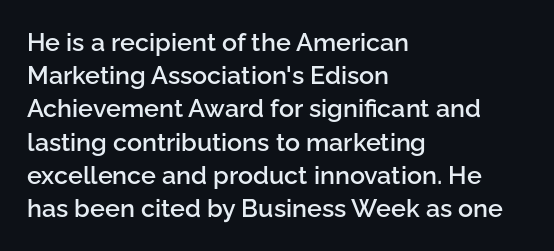
Q: Is the text bold? A: Semi-bold.
Q: Is the text italic (slanted)? A: No, it is upright.
Q: Is the text underlined? A: No.
Q: How is the paragraph aligned? A: Left-aligned.
Q: Is the spacing between letters normal or unusually wide? A: Normal.
Q: Is the spacing between lines tight, normal or loose? A: Normal.
